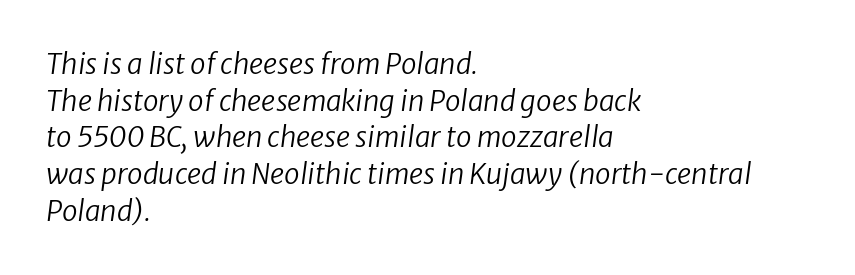
The image shows 28 px regular-weight type, italic (leaning right); set left-aligned, normal line spacing (1.31x), normal letter spacing, not underlined; low stroke contrast and a medium x-height.
